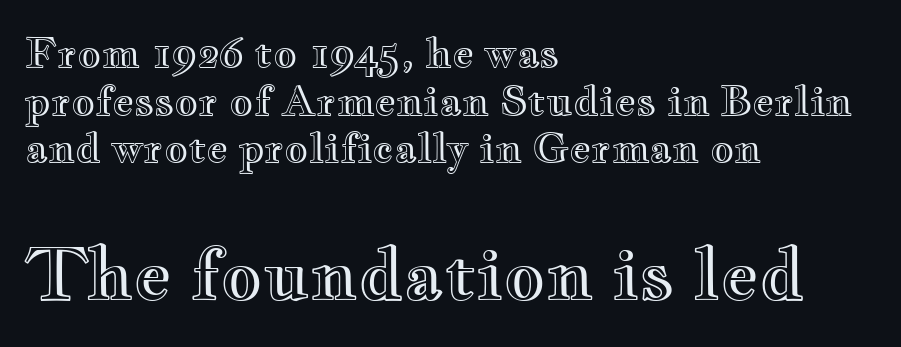
Q: Is the text italic (slanted)? A: No, it is upright.
Q: Is the text underlined? A: No.
Q: How is the paragraph aligned? A: Left-aligned.
Q: Is the spacing between letters normal or unusually wide? A: Normal.
Q: Which block of text is set in a larger size, the first (top) or the second (bottom)? A: The second (bottom) one.
Q: Width (condensed, normal, or wide)? A: Wide.
Q: x-height? A: Small.
Q: Monospaced? A: No.
